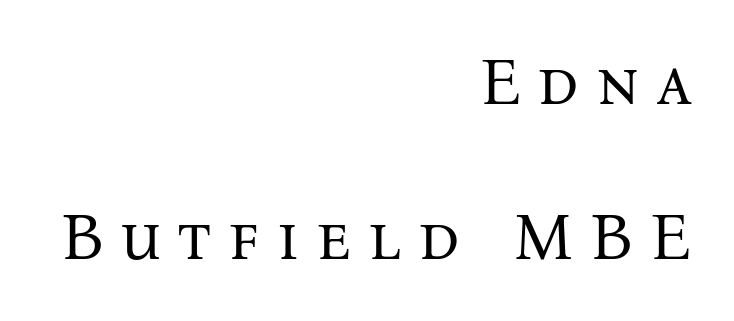
Q: Is the text bold? A: No.
Q: Is the text italic (slanted)? A: No, it is upright.
Q: Is the typeface a serif or a sans-serif typeface? A: Serif.
Q: Is the text underlined? A: No.
Q: How is the paragraph aligned? A: Right-aligned.
Q: Is the spacing between letters normal or unusually wide? A: Unusually wide.
Q: Is the spacing between lines tight, normal or loose? A: Loose.
Q: Width (condensed, normal, or wide)? A: Normal.
Q: Stroke contrast? A: Medium.
Q: x-height? A: Medium.
Q: Monospaced? A: No.
